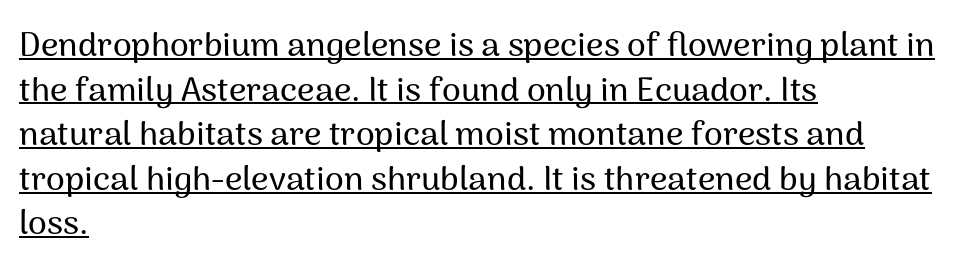
Q: Is the text italic (slanted)? A: No, it is upright.
Q: Is the typeface a serif or a sans-serif typeface? A: Sans-serif.
Q: Is the text underlined? A: Yes.
Q: How is the paragraph aligned? A: Left-aligned.
Q: Is the spacing between letters normal or unusually wide? A: Normal.
Q: Is the spacing between lines tight, normal or loose? A: Normal.
Q: Width (condensed, normal, or wide)? A: Normal.
Q: Stroke contrast? A: Medium.
Q: x-height? A: Medium.
Q: Monospaced? A: No.
